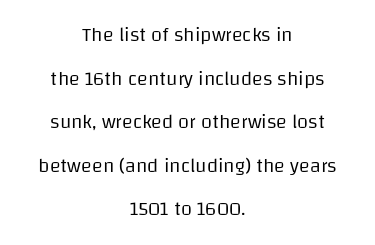
The weight tops out at a normal text grade. These lines were composed using upright roman letters. Summary of vertical rhythm: relaxed, with wide interline spacing. Casual observation: everything's sitting right in the middle.
